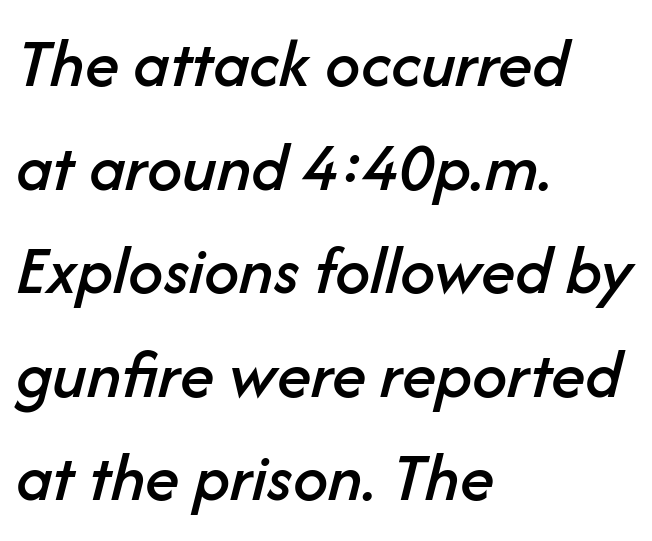
The image shows 70 px text type, italic (leaning right); set left-aligned, normal line spacing (1.48x), normal letter spacing, not underlined; low stroke contrast and a medium x-height.
